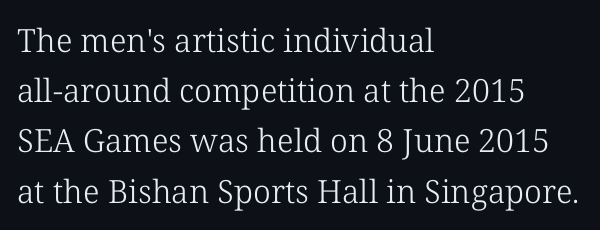
Look at the bottom of the vertical strokes: they flare into serifs here. Is the letter spacing exaggerated? No — it looks like the ordinary default. Alignment: flush left. The letters stand upright; this is a roman face.
